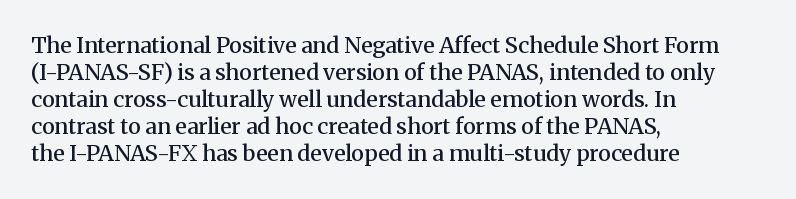
The gap between lines stays unmarked. Casual observation: everything's shoved over to the left. The glyphs have the mass of a demibold cut, below bold. The lettering stays uniformly vertical, giving the passage a roman look. Honestly, the letter spacing is just normal — you wouldn't notice it.
